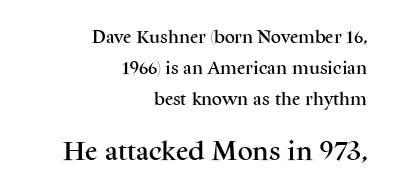
Q: Is the text italic (slanted)? A: No, it is upright.
Q: Is the text underlined? A: No.
Q: How is the paragraph aligned? A: Right-aligned.
Q: Is the spacing between letters normal or unusually wide? A: Normal.
Q: Is the spacing between lines tight, normal or loose? A: Loose.
Q: Which block of text is set in a larger size, the first (top) or the second (bottom)? A: The second (bottom) one.
